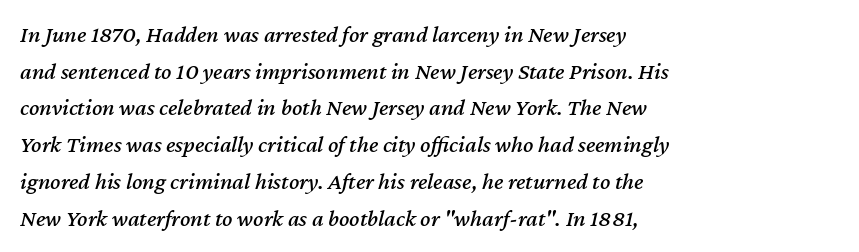
{"italic": "yes", "lean": "right", "slant_degrees": 12, "underline": "no", "align": "left", "line_spacing": "normal", "line_spacing_ratio": 1.53, "letter_spacing": "normal", "letter_spacing_em": 0.0, "glyph_px": 24}
